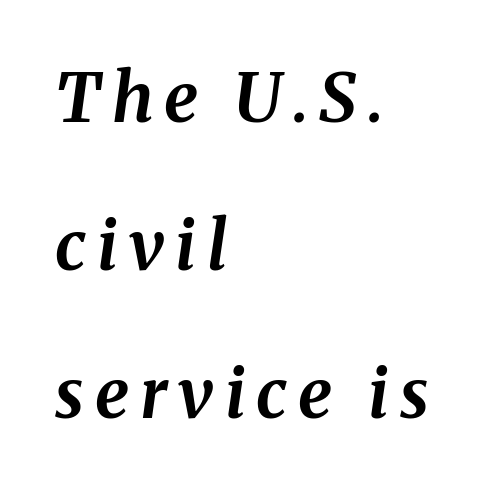
The image shows 68 px bold type, italic (leaning right); set left-aligned, loose line spacing (2.18x), not underlined; medium stroke contrast and a medium x-height.
